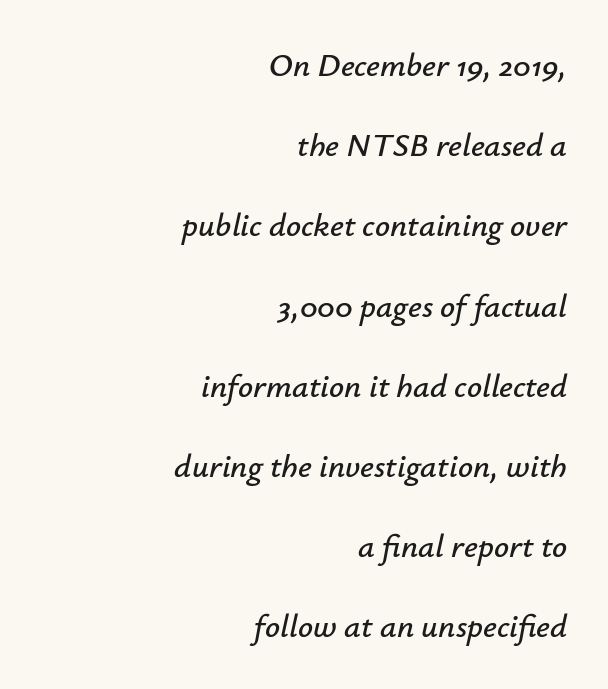
{"italic": "yes", "lean": "right", "slant_degrees": 12, "width": "normal", "stroke_contrast": "low", "x_height": "small", "monospaced": "no", "underline": "no", "align": "right", "line_spacing": "loose", "line_spacing_ratio": 2.43, "letter_spacing": "normal", "letter_spacing_em": 0.0, "glyph_px": 33}
